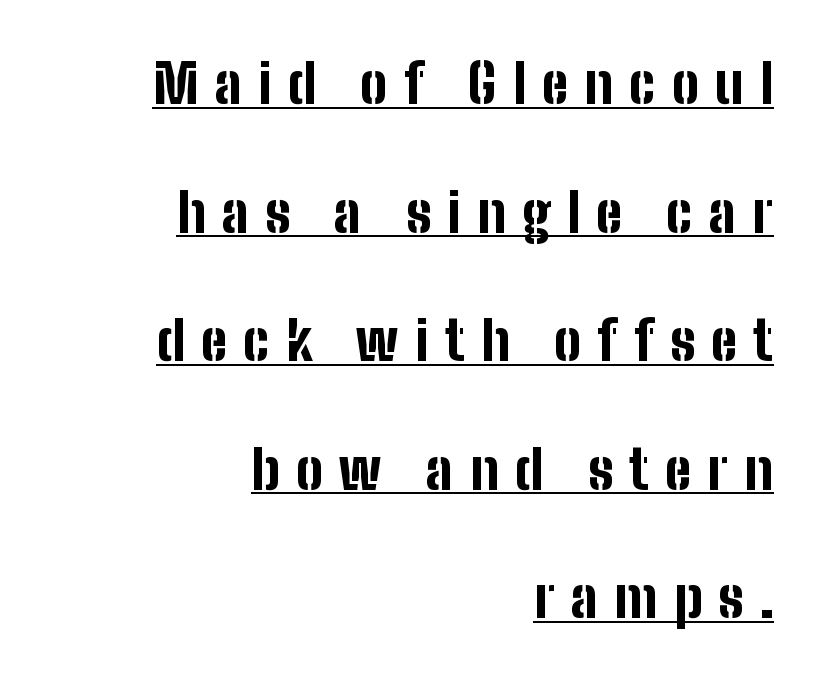
{"serif": "no", "italic": "no", "bold": "yes", "weight": "bold", "width": "condensed", "stroke_contrast": "low", "x_height": "medium", "monospaced": "no", "underline": "yes", "align": "right", "line_spacing": "loose", "line_spacing_ratio": 2.38, "letter_spacing": "wide", "letter_spacing_em": 0.3, "glyph_px": 54}
